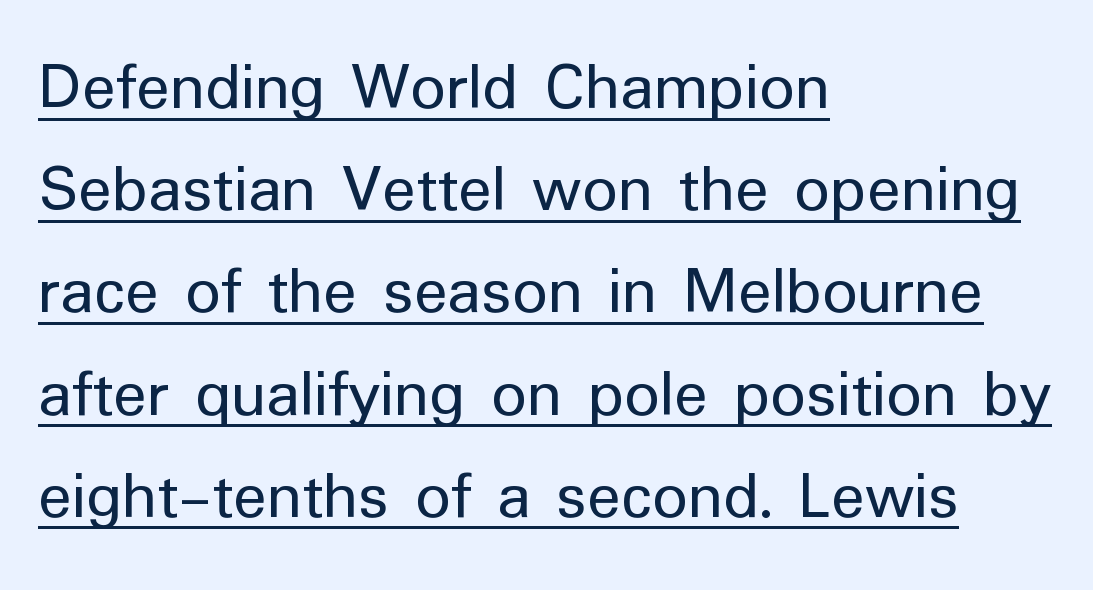
Q: Is the text bold? A: No.
Q: Is the text italic (slanted)? A: No, it is upright.
Q: Is the typeface a serif or a sans-serif typeface? A: Sans-serif.
Q: Is the text underlined? A: Yes.
Q: How is the paragraph aligned? A: Left-aligned.
Q: Is the spacing between letters normal or unusually wide? A: Normal.
Q: Is the spacing between lines tight, normal or loose? A: Normal.
Q: Width (condensed, normal, or wide)? A: Normal.
Q: Stroke contrast? A: Low.
Q: x-height? A: Medium.
Q: Monospaced? A: No.
